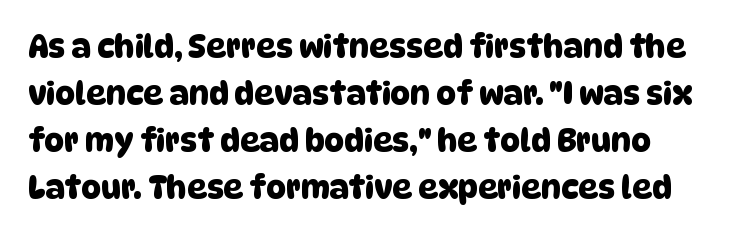
{"serif": "no", "width": "normal", "stroke_contrast": "low", "x_height": "large", "monospaced": "no", "underline": "no", "align": "left", "line_spacing": "normal", "line_spacing_ratio": 1.52, "letter_spacing": "normal", "letter_spacing_em": 0.0, "glyph_px": 31}
